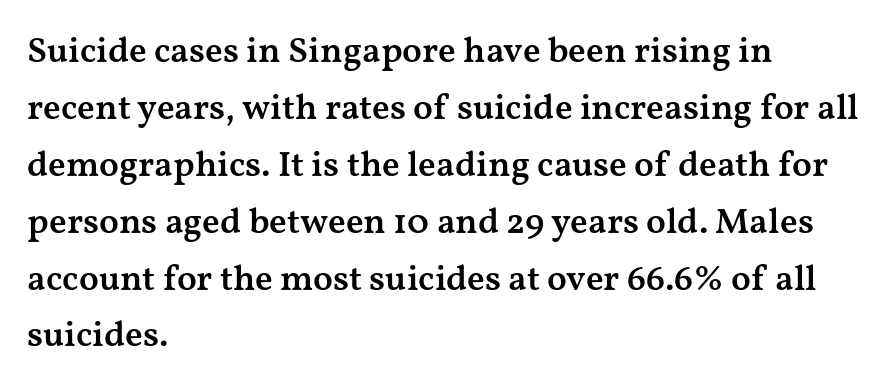
Q: Is the text bold? A: Semi-bold.
Q: Is the text italic (slanted)? A: No, it is upright.
Q: Is the typeface a serif or a sans-serif typeface? A: Serif.
Q: Is the text underlined? A: No.
Q: How is the paragraph aligned? A: Left-aligned.
Q: Is the spacing between letters normal or unusually wide? A: Normal.
Q: Is the spacing between lines tight, normal or loose? A: Normal.
Q: Width (condensed, normal, or wide)? A: Wide.
Q: Stroke contrast? A: Medium.
Q: x-height? A: Medium.
Q: Monospaced? A: No.
